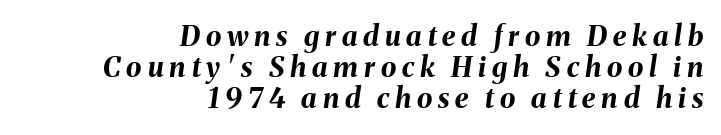
{"italic": "yes", "lean": "right", "slant_degrees": 8, "bold": "yes", "weight": "bold", "width": "normal", "stroke_contrast": "medium", "x_height": "medium", "monospaced": "no", "underline": "no", "align": "right", "line_spacing": "tight", "line_spacing_ratio": 1.11, "letter_spacing": "wide", "letter_spacing_em": 0.21, "glyph_px": 28}
